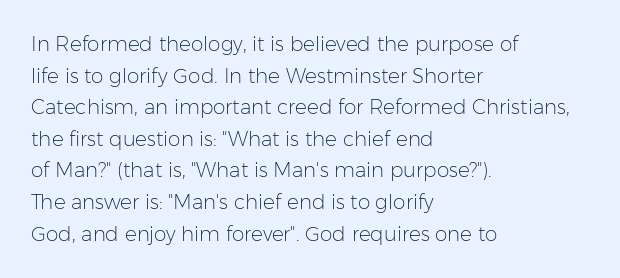
The image shows 20 px text type, upright; set left-aligned, normal line spacing (1.58x), normal letter spacing, not underlined.
